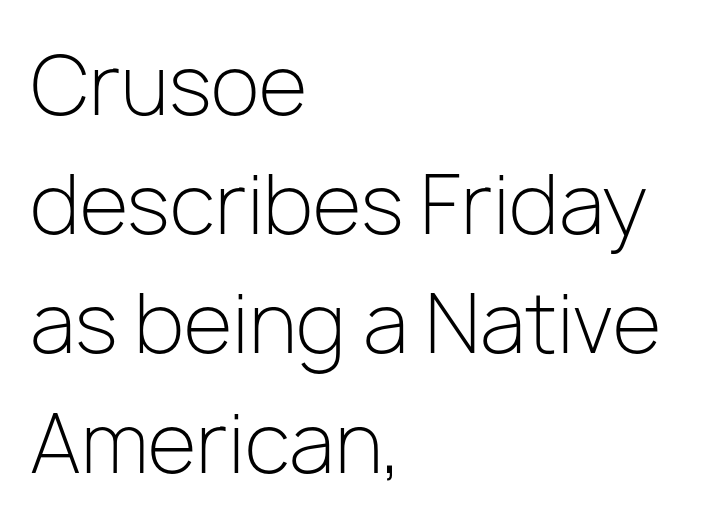
Q: Is the text bold? A: No.
Q: Is the text italic (slanted)? A: No, it is upright.
Q: Is the typeface a serif or a sans-serif typeface? A: Sans-serif.
Q: Is the text underlined? A: No.
Q: How is the paragraph aligned? A: Left-aligned.
Q: Is the spacing between letters normal or unusually wide? A: Normal.
Q: Is the spacing between lines tight, normal or loose? A: Normal.
Q: Width (condensed, normal, or wide)? A: Normal.
Q: Stroke contrast? A: Low.
Q: x-height? A: Medium.
Q: Monospaced? A: No.
